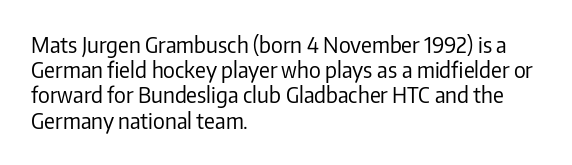
The letterforms sit shoulder to shoulder at normal distance. Typeset ragged right — the left edge is the straight one. The lettering holds an erect, upright posture throughout. Vertical stems look standard width or narrower in stroke. Beneath every word, the page is bare.
